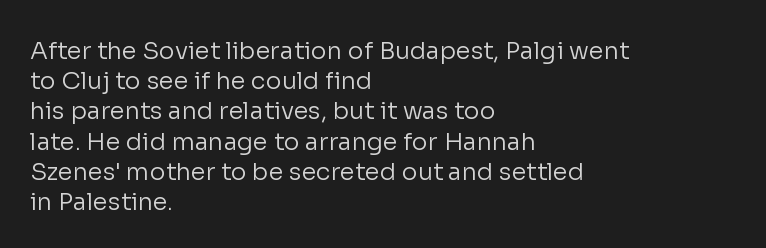
The weight would be labelled regular, book, light, or lighter still. Every stem runs plumb, perpendicular to the baseline. Descender tails drop into unmarked territory. One glance says typical: line gaps are just what's usual.
